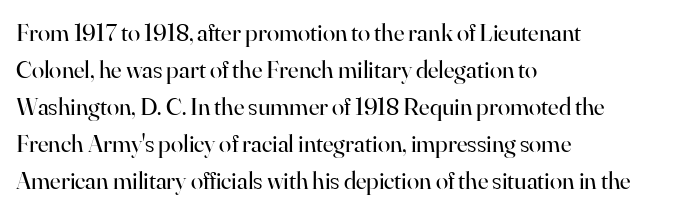
Q: Is the text bold? A: No.
Q: Is the text italic (slanted)? A: No, it is upright.
Q: Is the text underlined? A: No.
Q: How is the paragraph aligned? A: Left-aligned.
Q: Is the spacing between letters normal or unusually wide? A: Normal.
Q: Is the spacing between lines tight, normal or loose? A: Normal.
